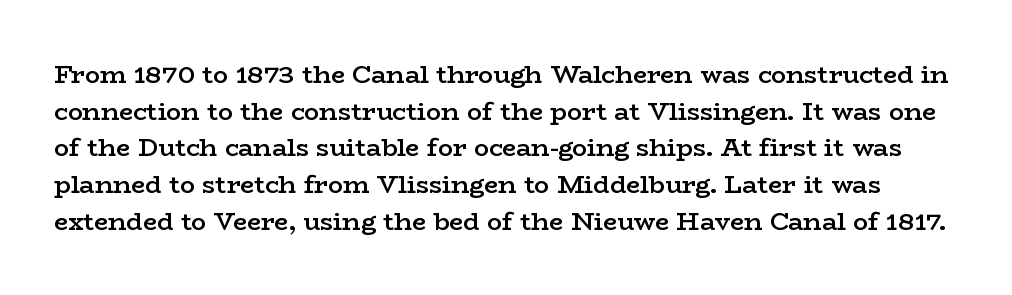
Spacing between characters is what you'd get straight out of the box. Is there much room between lines? A standard amount, neither cramped nor airy. Semibold letterforms, between regular and bold. Descender tails drop into unmarked territory. Is there any slant? The stems are plumb.
